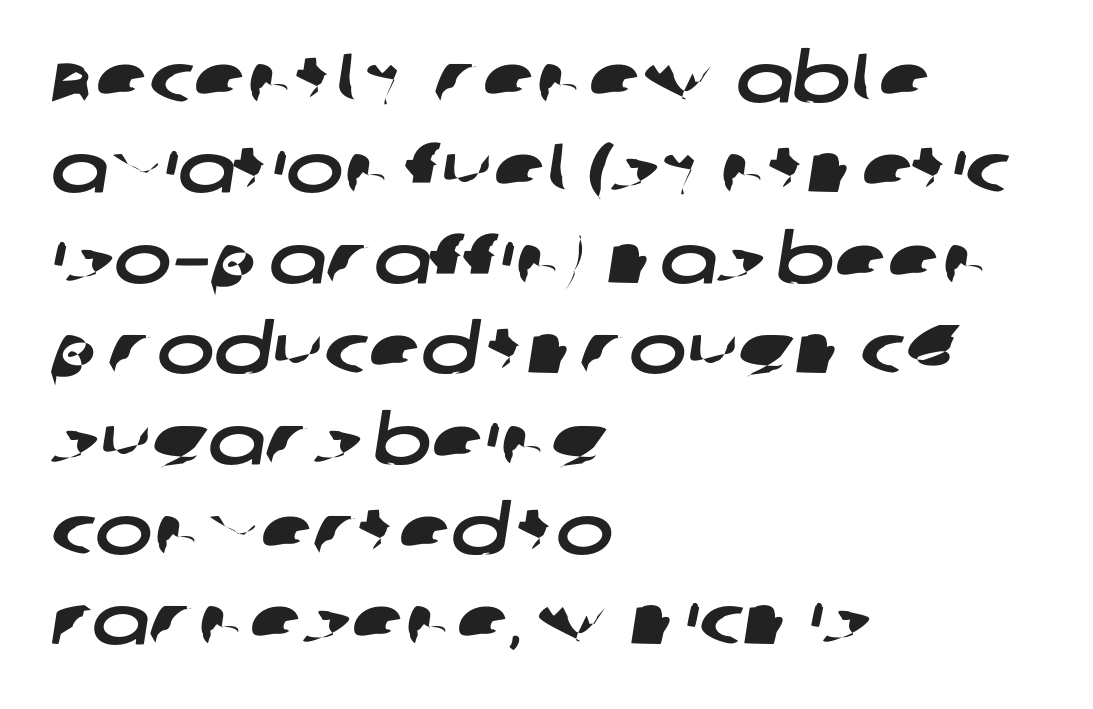
Descender tails drop into unmarked territory. Nope, no serifs anywhere on these letters. Is there much room between lines? A standard amount, neither cramped nor airy. The text block is weighted toward the left margin, trailing off unevenly rightward. Looks like regular typesetting: each glyph gets only the width it needs.
